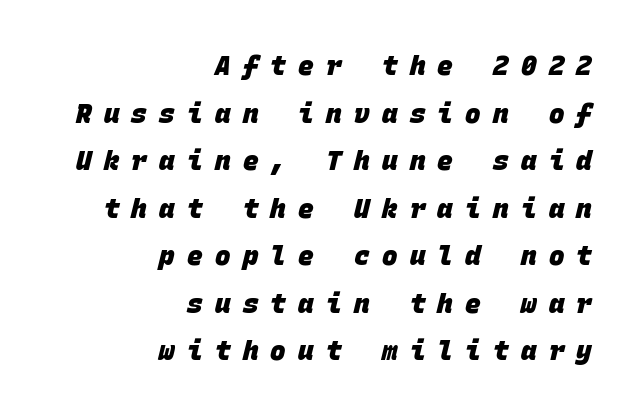
{"bold": "yes", "underline": "no", "align": "right", "line_spacing_ratio": 1.83, "letter_spacing": "wide", "letter_spacing_em": 0.47, "glyph_px": 26}
